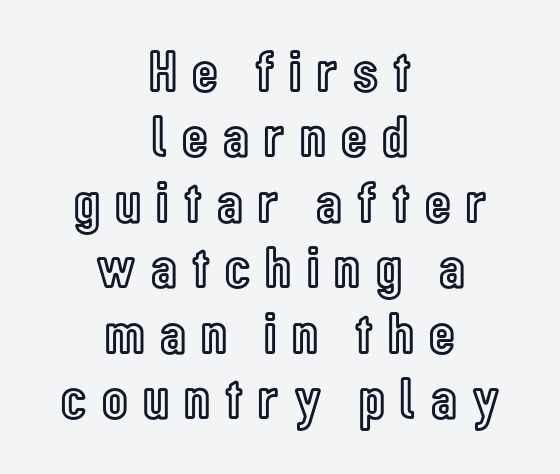
{"italic": "no", "width": "condensed", "x_height": "medium", "monospaced": "no", "underline": "no", "align": "center", "line_spacing": "tight", "line_spacing_ratio": 1.11, "letter_spacing": "wide", "letter_spacing_em": 0.26, "glyph_px": 59}
